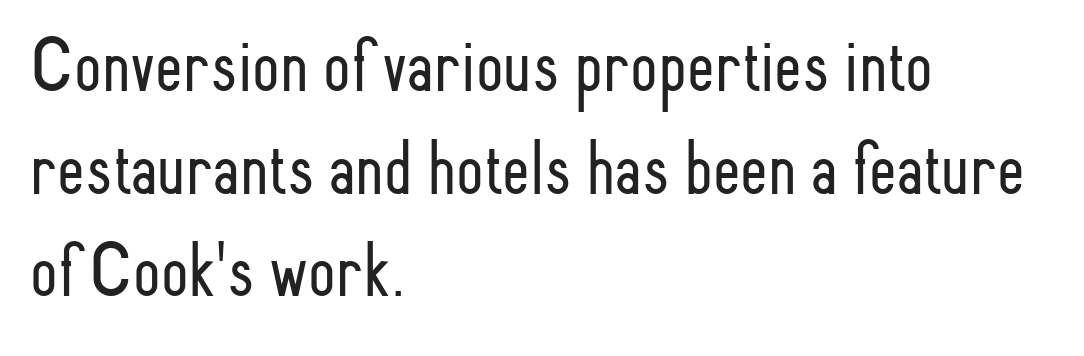
Q: Is the text bold? A: No.
Q: Is the text italic (slanted)? A: No, it is upright.
Q: Is the typeface a serif or a sans-serif typeface? A: Sans-serif.
Q: Is the text underlined? A: No.
Q: How is the paragraph aligned? A: Left-aligned.
Q: Is the spacing between letters normal or unusually wide? A: Normal.
Q: Is the spacing between lines tight, normal or loose? A: Normal.
Q: Width (condensed, normal, or wide)? A: Condensed.
Q: Stroke contrast? A: Low.
Q: x-height? A: Small.
Q: Monospaced? A: No.
